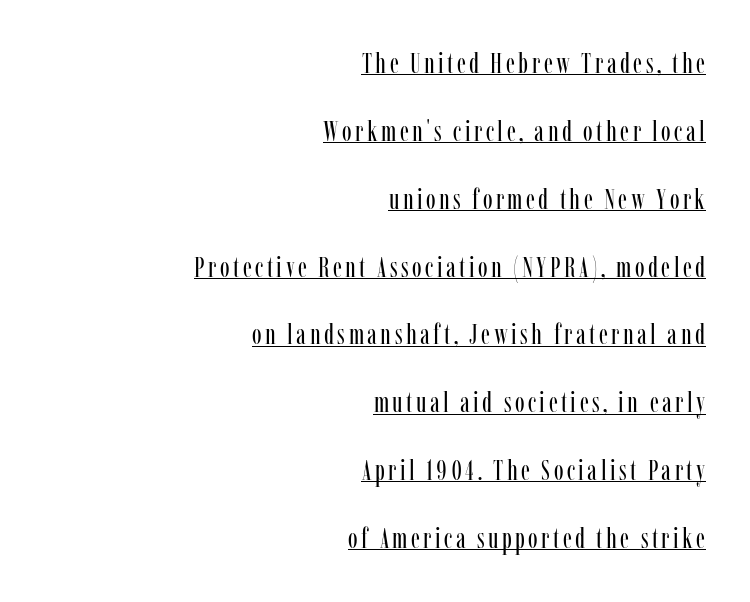
Q: Is the text bold? A: No.
Q: Is the text italic (slanted)? A: No, it is upright.
Q: Is the typeface a serif or a sans-serif typeface? A: Serif.
Q: Is the text underlined? A: Yes.
Q: How is the paragraph aligned? A: Right-aligned.
Q: Is the spacing between lines tight, normal or loose? A: Loose.
Q: Width (condensed, normal, or wide)? A: Condensed.
Q: Stroke contrast? A: Low.
Q: x-height? A: Medium.
Q: Monospaced? A: No.
